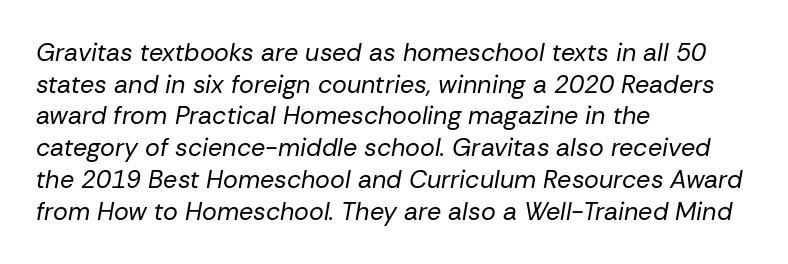
A typesetter would mark this as italic. Weight class: somewhere from thin through regular. Short and long lines alike share a common starting point at left. The line texture is even and compact thanks to regular tracking. A bare baseline throughout the passage. If you measured baseline to baseline, you'd find a middling distance.
